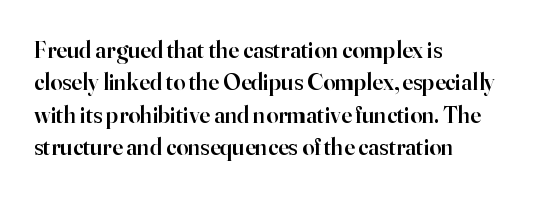
{"italic": "no", "bold": "semi", "underline": "no", "align": "left", "line_spacing": "normal", "line_spacing_ratio": 1.35, "letter_spacing": "normal", "letter_spacing_em": 0.0, "glyph_px": 24}
